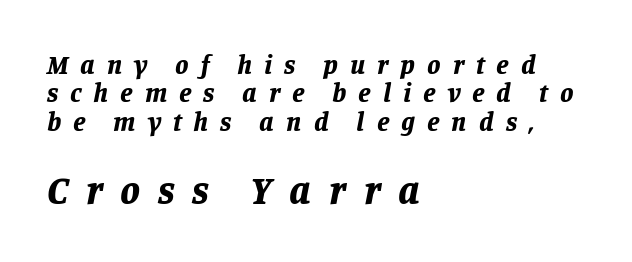
Short and long lines alike share a common starting point at left. How would I describe the line gaps? Narrow and economical. Here the designer chose a conventional face with non-uniform glyph widths. Rule under the text: the space is simply empty. Strong, thick strokes mark this as bold type.
